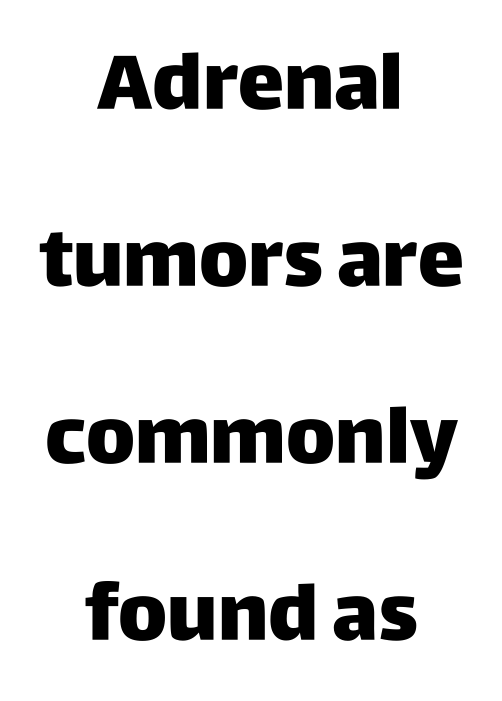
{"serif": "no", "italic": "no", "bold": "yes", "weight": "heavy", "width": "normal", "stroke_contrast": "low", "x_height": "large", "monospaced": "no", "underline": "no", "align": "center", "line_spacing": "loose", "line_spacing_ratio": 2.27, "letter_spacing": "normal", "letter_spacing_em": 0.0, "glyph_px": 78}
